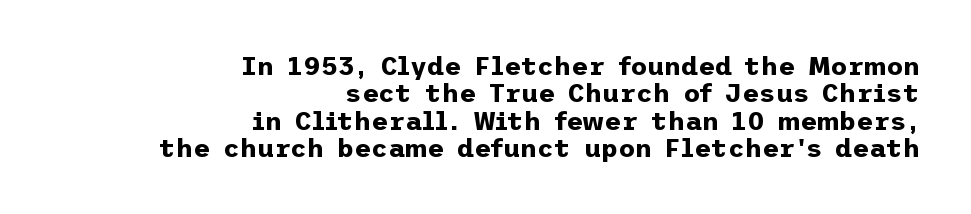
Q: Is the text bold? A: Yes.
Q: Is the text italic (slanted)? A: No, it is upright.
Q: Is the text underlined? A: No.
Q: How is the paragraph aligned? A: Right-aligned.
Q: Is the spacing between letters normal or unusually wide? A: Normal.
Q: Is the spacing between lines tight, normal or loose? A: Tight.
